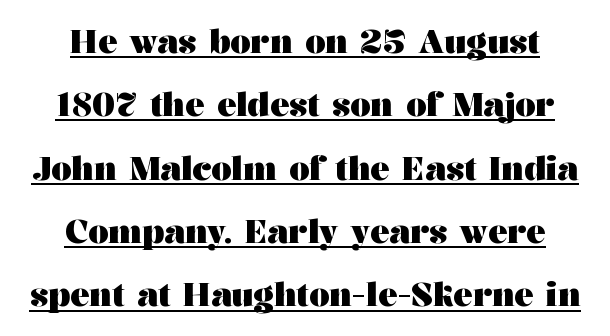
Tracking value appears to be zero — textbook default spacing. I'd call this a serif setting — the letters wear small feet. What decoration does the sample have? An underline. It's the straight-up-and-down kind of type. The text block is weighted toward neither margin, spreading evenly from the middle.
